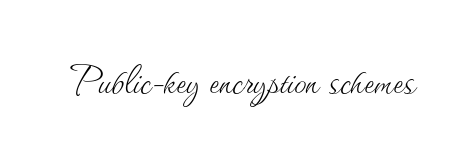
The passage shown is typed in a proportional face where columns would drift. Spacing between characters is what you'd get straight out of the box. Decoration check: the copy has no underline.
